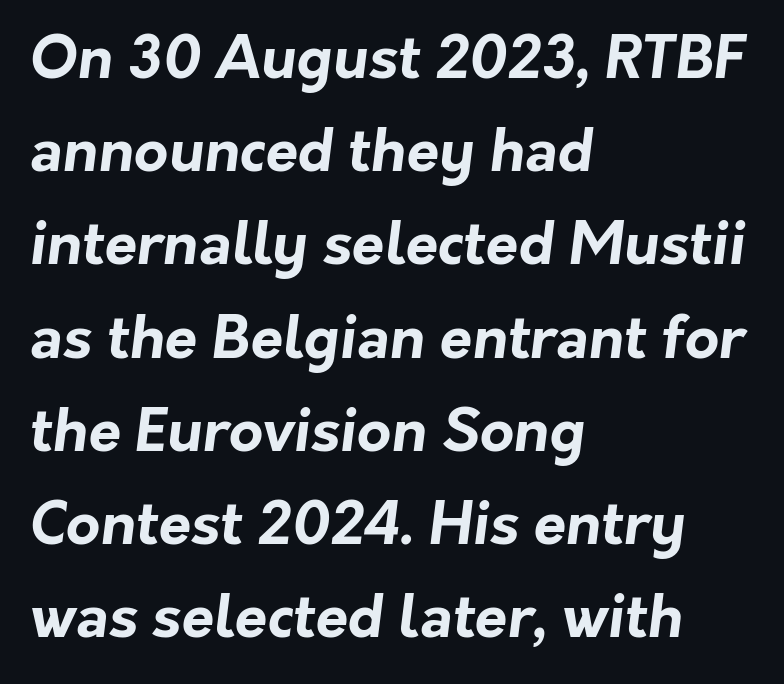
The image shows 59 px bold sans-serif type; set left-aligned, normal line spacing (1.58x), normal letter spacing, not underlined; low stroke contrast and a medium x-height.
